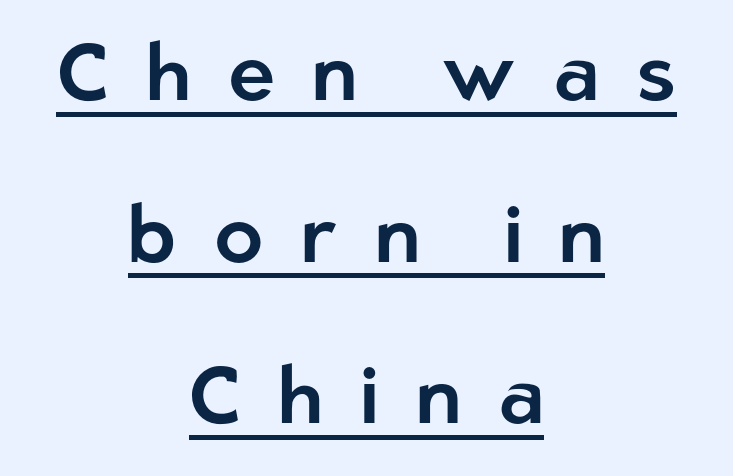
{"serif": "no", "italic": "no", "width": "normal", "stroke_contrast": "low", "x_height": "medium", "monospaced": "no", "underline": "yes", "align": "center", "line_spacing": "loose", "line_spacing_ratio": 2.02, "letter_spacing": "wide", "letter_spacing_em": 0.46, "glyph_px": 80}
